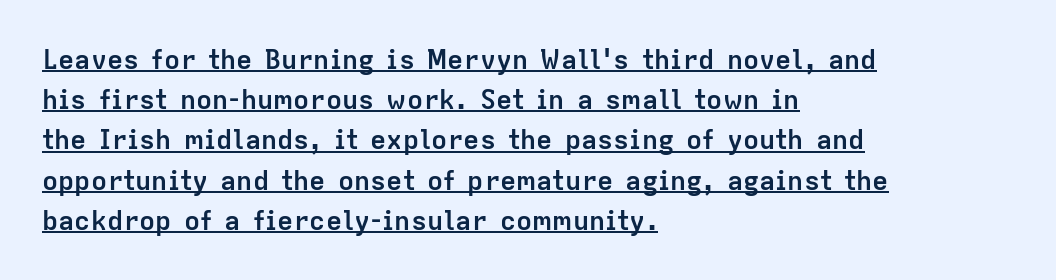
The typesetting leans heavy: a genuine bold. Words appear dense and cohesive because spacing is normal. Notice how descenders clear the ascenders below comfortably — that's standard leading. Check the space under the baseline: a stroke is drawn there. These lines stack with their left ends in a neat column.
